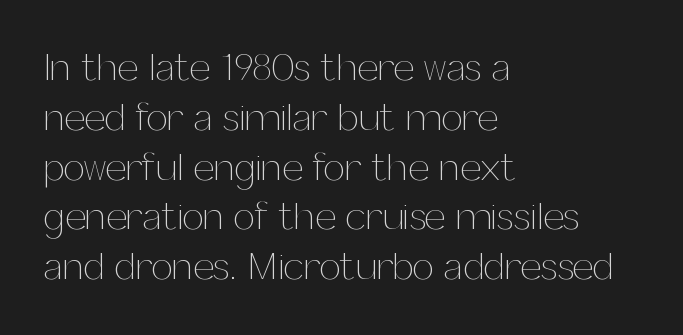
The image shows 38 px thin type, upright; set left-aligned, normal line spacing (1.31x), normal letter spacing, not underlined; medium stroke contrast and a medium x-height.
